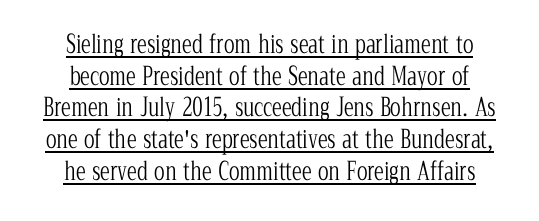
Q: Is the text bold? A: No.
Q: Is the text italic (slanted)? A: No, it is upright.
Q: Is the text underlined? A: Yes.
Q: Is the spacing between letters normal or unusually wide? A: Normal.
Q: Is the spacing between lines tight, normal or loose? A: Normal.
